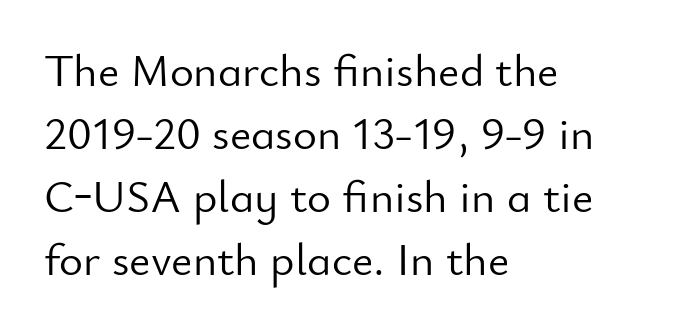
The image shows 46 px light sans-serif type, upright; set left-aligned, normal line spacing (1.37x), normal letter spacing, not underlined; low stroke contrast and a small x-height.
